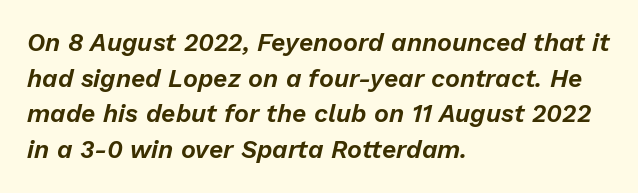
Q: Is the text italic (slanted)? A: Yes, it leans right by about 13 degrees.
Q: Is the text underlined? A: No.
Q: How is the paragraph aligned? A: Left-aligned.
Q: Is the spacing between letters normal or unusually wide? A: Normal.
Q: Is the spacing between lines tight, normal or loose? A: Normal.
